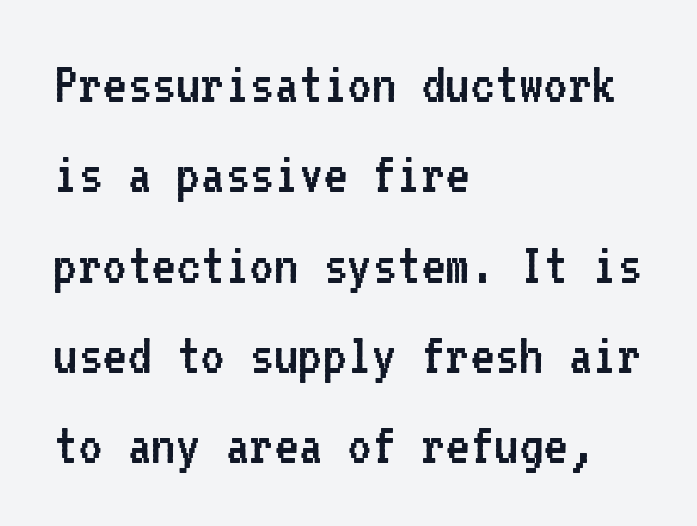
The image shows 59 px regular-weight sans-serif type, upright, monospaced; set left-aligned, normal line spacing (1.53x), normal letter spacing, not underlined; low stroke contrast and a medium x-height.
